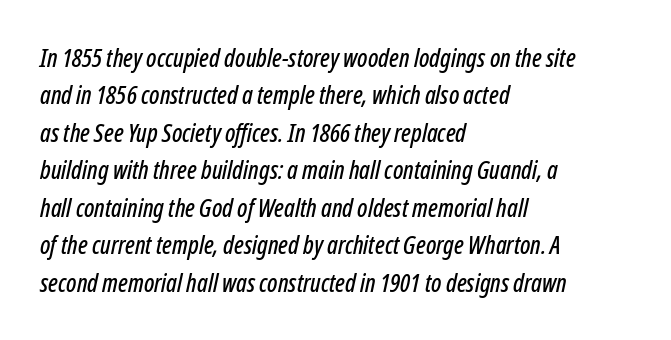
{"italic": "yes", "lean": "right", "slant_degrees": 12, "underline": "no", "align": "left", "line_spacing": "normal", "line_spacing_ratio": 1.5, "letter_spacing": "normal", "letter_spacing_em": 0.0, "glyph_px": 25}
